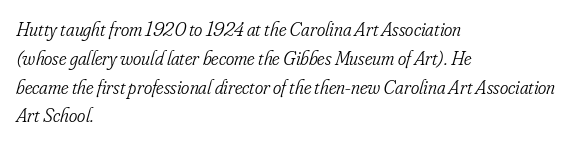
The image shows 20 px text type, italic (leaning right); set left-aligned, normal line spacing (1.44x), normal letter spacing, not underlined.
